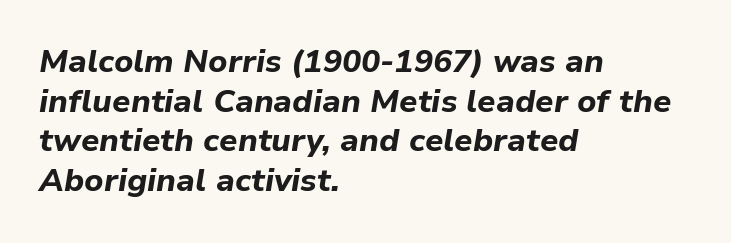
Between one letter and the next there's only the usual sliver of space. This rendering uses left alignment, leaving the right contour irregular. Proportional: the letters do not fall into vertical columns. This is oblique type, the kind used for emphasis or titles. As a designer I'd log this as weight 700, bold. Clear beneath every line of the passage.
